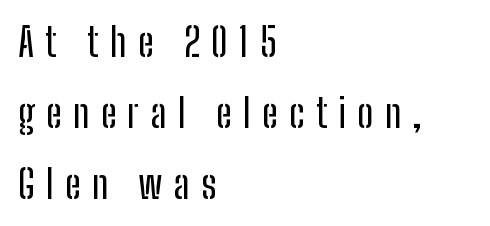
This rendering employs a face without finishing strokes, i.e., a sans-serif. The type is letterspaced generously, with wide tracking. Varying glyph widths throughout — classic text-font behaviour. This rendering uses left alignment, leaving the right contour irregular. The space beneath each line is pristine and unruled.
